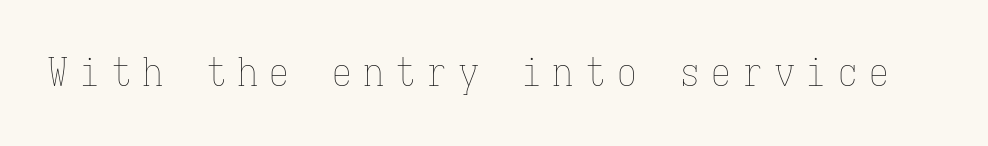
Q: Is the text bold? A: No.
Q: Is the text italic (slanted)? A: No, it is upright.
Q: Is the text underlined? A: No.
Q: Is the spacing between letters normal or unusually wide? A: Unusually wide.
Q: Width (condensed, normal, or wide)? A: Condensed.
Q: Stroke contrast? A: Low.
Q: x-height? A: Medium.
Q: Monospaced? A: Yes.
